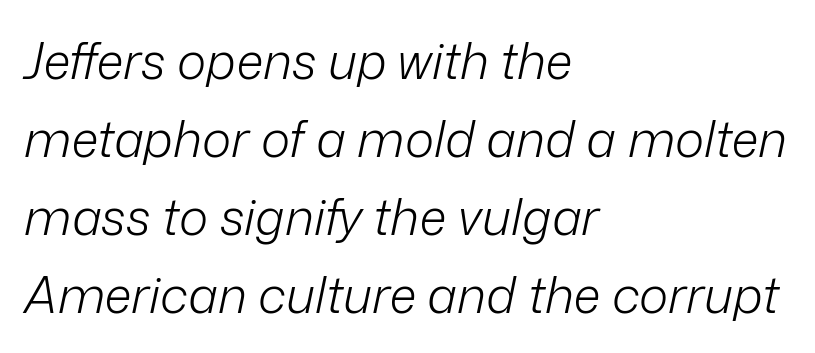
Q: Is the text bold? A: No.
Q: Is the text italic (slanted)? A: Yes, it leans right by about 12 degrees.
Q: Is the text underlined? A: No.
Q: How is the paragraph aligned? A: Left-aligned.
Q: Is the spacing between letters normal or unusually wide? A: Normal.
Q: Is the spacing between lines tight, normal or loose? A: Normal.
Q: Width (condensed, normal, or wide)? A: Normal.
Q: Stroke contrast? A: Low.
Q: x-height? A: Medium.
Q: Monospaced? A: No.
